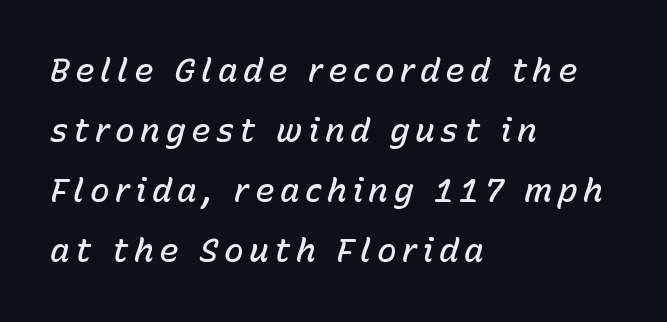
{"italic": "yes", "lean": "right", "slant_degrees": 15, "bold": "semi", "weight": "semibold", "width": "normal", "stroke_contrast": "low", "x_height": "medium", "monospaced": "no", "underline": "no", "align": "left", "line_spacing_ratio": 1.82, "glyph_px": 33}
